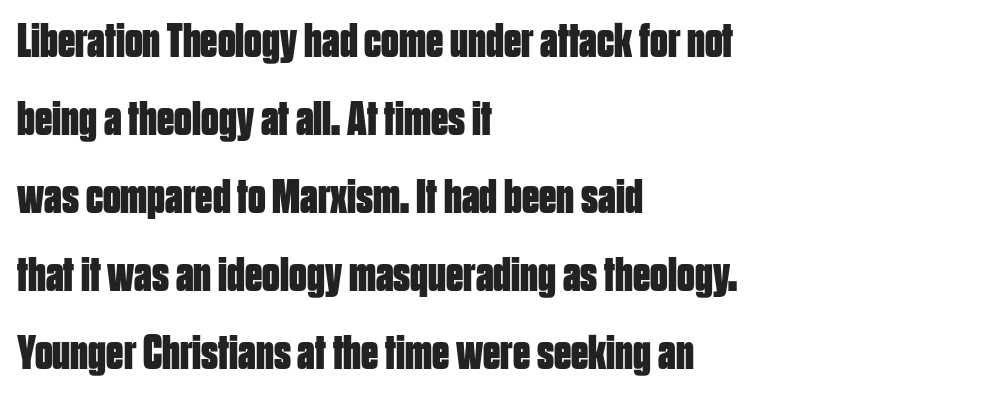
Q: Is the text bold? A: Yes.
Q: Is the text italic (slanted)? A: No, it is upright.
Q: Is the typeface a serif or a sans-serif typeface? A: Sans-serif.
Q: Is the text underlined? A: No.
Q: How is the paragraph aligned? A: Left-aligned.
Q: Is the spacing between letters normal or unusually wide? A: Normal.
Q: Is the spacing between lines tight, normal or loose? A: Normal.
Q: Width (condensed, normal, or wide)? A: Condensed.
Q: Stroke contrast? A: Low.
Q: x-height? A: Large.
Q: Monospaced? A: No.
